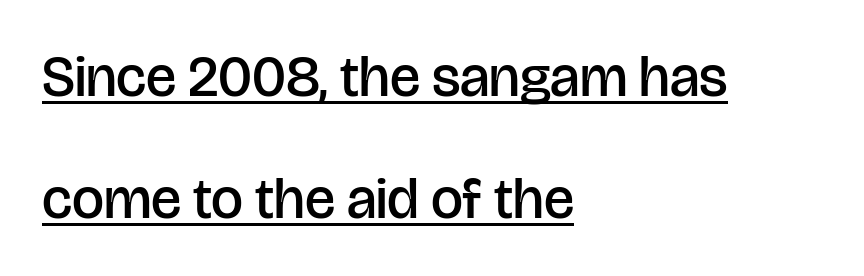
{"serif": "no", "italic": "no", "bold": "semi", "weight": "semibold", "width": "normal", "stroke_contrast": "low", "x_height": "large", "monospaced": "no", "underline": "yes", "align": "left", "line_spacing": "loose", "line_spacing_ratio": 2.14, "letter_spacing": "normal", "letter_spacing_em": 0.0, "glyph_px": 57}
